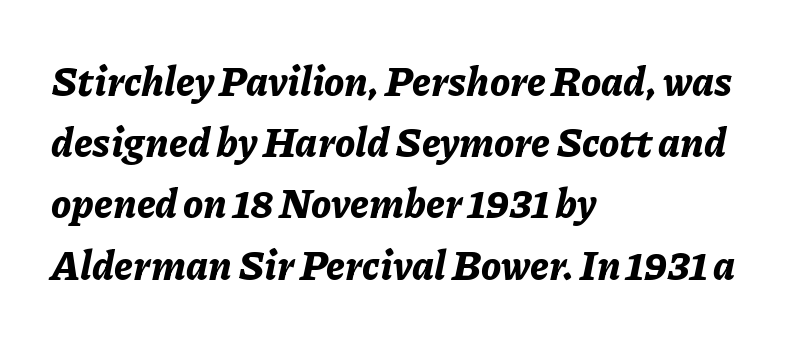
What weight is shown? A full bold with thick strokes. The line-height multiplier appears to be the usual default. This sample has the flowing, uneven cadence of proportional lettering. The rendering applies a slant to the glyphs. Students, note that the glyphs here touch the page at normal intervals. Line starts are locked; line ends wander.
